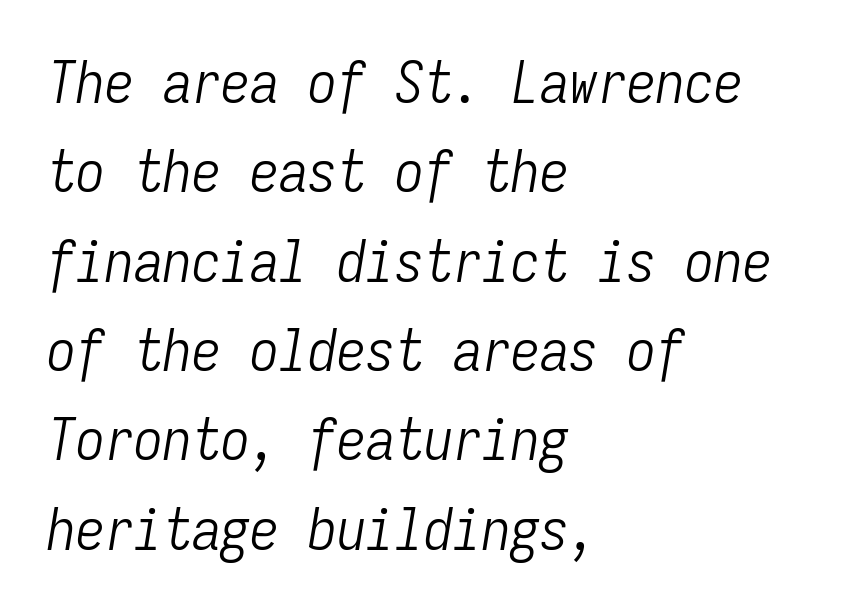
The strokes carry an ordinary text weight at most. Letter spacing: default. Looks like terminal output: every glyph gets an equal slot. Every character sits at an angle, as italics do.
